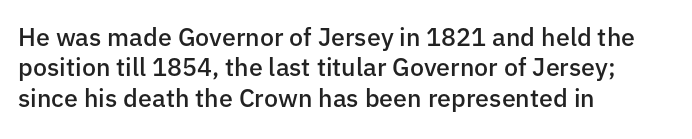
The image shows 25 px text type, upright; set left-aligned, line spacing 1.22x, normal letter spacing, not underlined.
